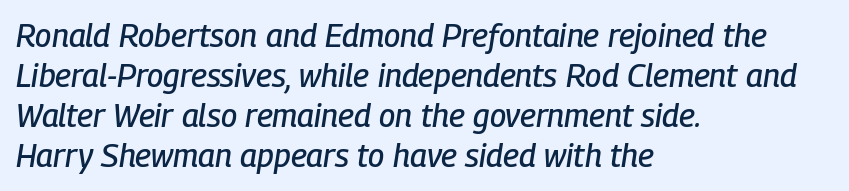
Q: Is the text italic (slanted)? A: Yes, it leans right by about 9 degrees.
Q: Is the text underlined? A: No.
Q: How is the paragraph aligned? A: Left-aligned.
Q: Is the spacing between letters normal or unusually wide? A: Normal.
Q: Is the spacing between lines tight, normal or loose? A: Normal.
Q: Width (condensed, normal, or wide)? A: Condensed.
Q: Stroke contrast? A: Low.
Q: x-height? A: Medium.
Q: Monospaced? A: No.
